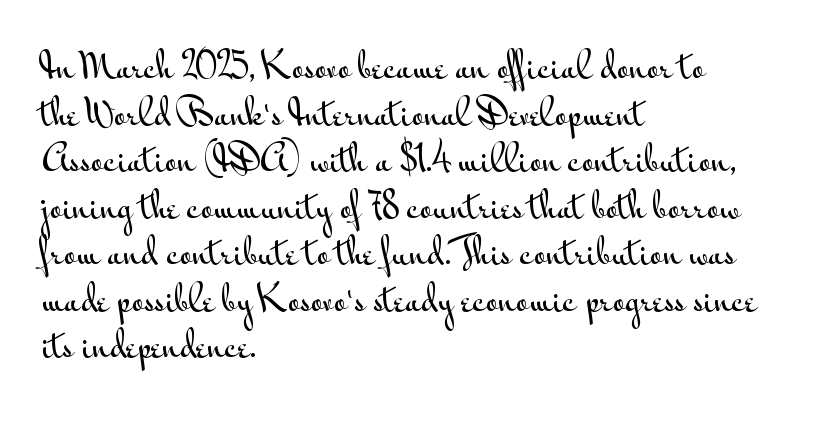
The image shows 34 px wide sans-serif type; set left-aligned, normal line spacing (1.37x), normal letter spacing, not underlined; medium stroke contrast and a small x-height.
